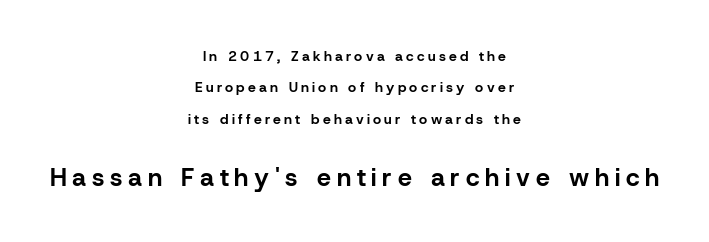
The image shows 25 px bold type, upright; set centered, loose line spacing (2.24x), unusually wide letter spacing (+0.23 em), not underlined; the second (bottom) block is 1.79x larger.
